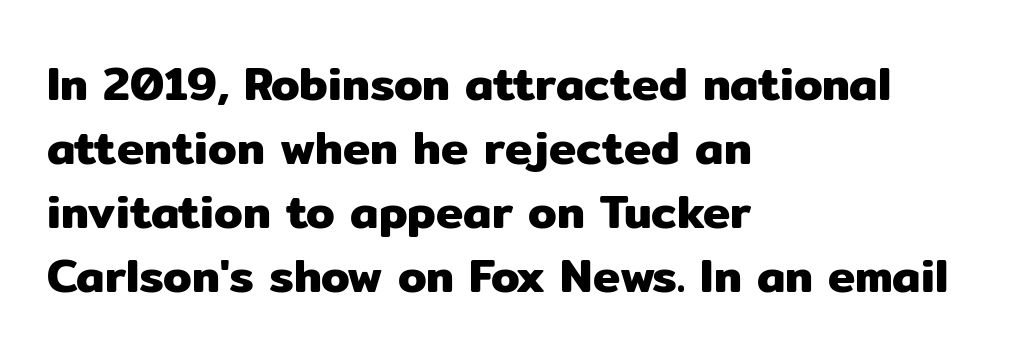
Nothing unusual about the tracking: characters are spaced as the font intends. Quick note: underline off. Reading down the column, the eye jumps a familiar distance to each next line. The typesetter chose a ragged-right arrangement here. Is this a fixed-width face? No — the glyphs have proportional, varying widths. Rendered with straight, roman letterforms.
